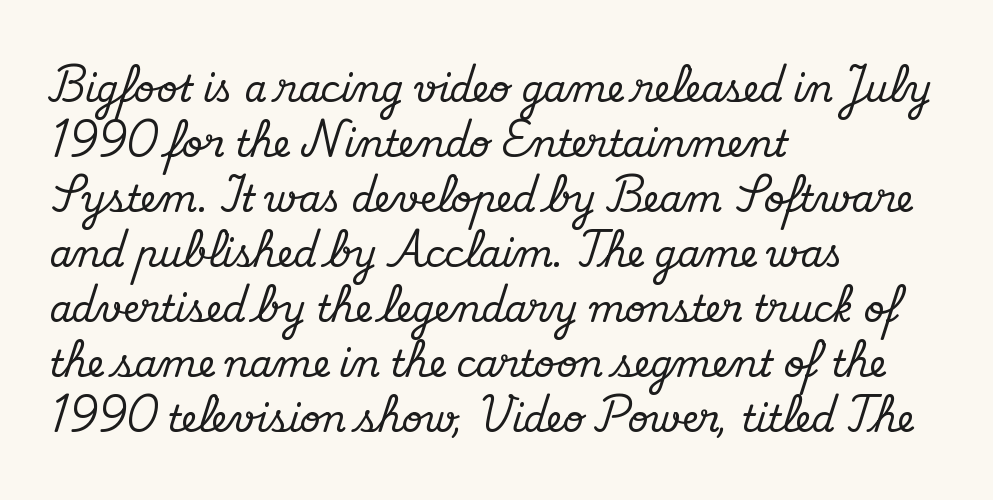
{"serif": "yes", "width": "normal", "stroke_contrast": "medium", "x_height": "small", "monospaced": "no", "underline": "no", "align": "left", "line_spacing": "normal", "line_spacing_ratio": 1.53, "letter_spacing": "normal", "letter_spacing_em": 0.0, "glyph_px": 36}
